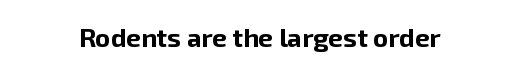
The image shows 26 px bold type, upright; set normal letter spacing, not underlined.
